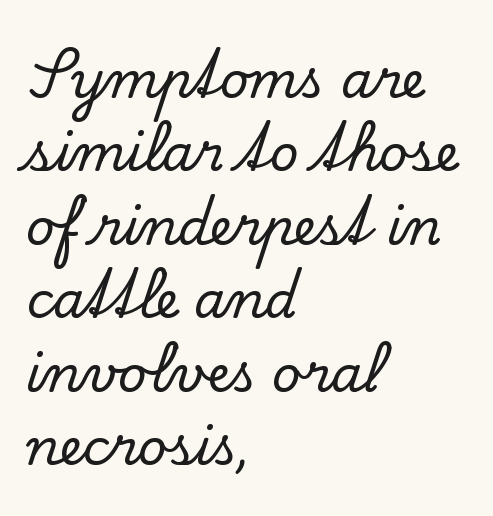
One glance says typical: line gaps are just what's usual. Bare-footed words on every line. Which margin do the lines hug? The left one — the right edge is uneven. The passage shown is typeset with a serif family. Character widths vary here, with narrow letters taking less room than wide ones.
